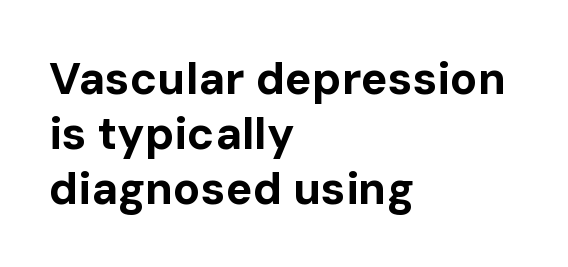
The compositor pushed each line to the left boundary. Underline: absent. Is this a sans? Yes — the strokes have no serifs. Standard letterfit; no display-style spreading of the glyphs.
